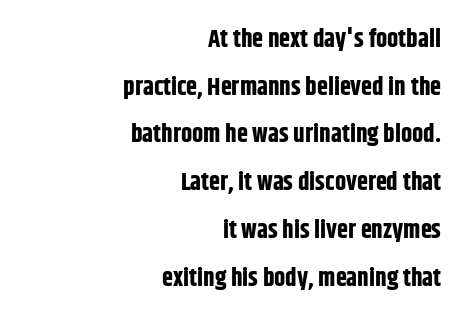
Q: Is the text bold? A: Yes.
Q: Is the text italic (slanted)? A: No, it is upright.
Q: Is the text underlined? A: No.
Q: How is the paragraph aligned? A: Right-aligned.
Q: Is the spacing between letters normal or unusually wide? A: Normal.
Q: Is the spacing between lines tight, normal or loose? A: Loose.
